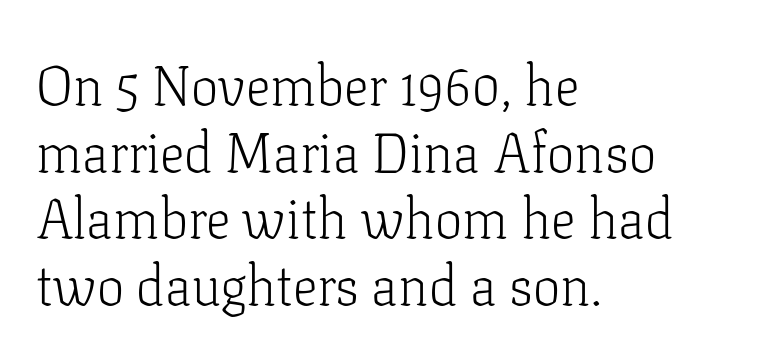
{"serif": "yes", "italic": "no", "bold": "no", "weight": "light", "width": "normal", "stroke_contrast": "low", "x_height": "medium", "monospaced": "no", "underline": "no", "align": "left", "line_spacing_ratio": 1.21, "letter_spacing": "normal", "letter_spacing_em": 0.0, "glyph_px": 55}
